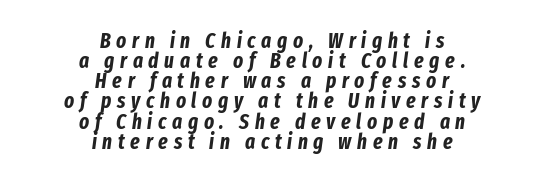
The image shows 21 px bold type, italic (leaning right); set centered, tight line spacing (0.96x), unusually wide letter spacing (+0.27 em), not underlined.
